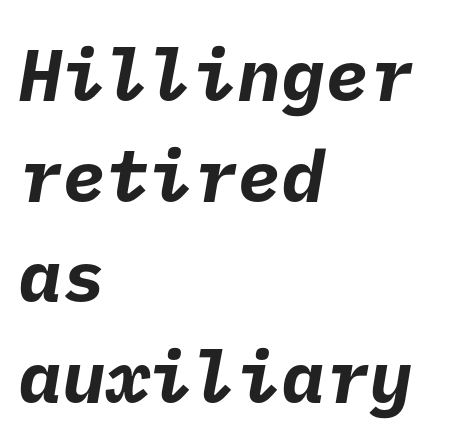
Q: Is the text bold? A: Yes.
Q: Is the typeface a serif or a sans-serif typeface? A: Sans-serif.
Q: Is the text underlined? A: No.
Q: How is the paragraph aligned? A: Left-aligned.
Q: Is the spacing between letters normal or unusually wide? A: Normal.
Q: Is the spacing between lines tight, normal or loose? A: Normal.
Q: Width (condensed, normal, or wide)? A: Normal.
Q: Stroke contrast? A: Low.
Q: x-height? A: Medium.
